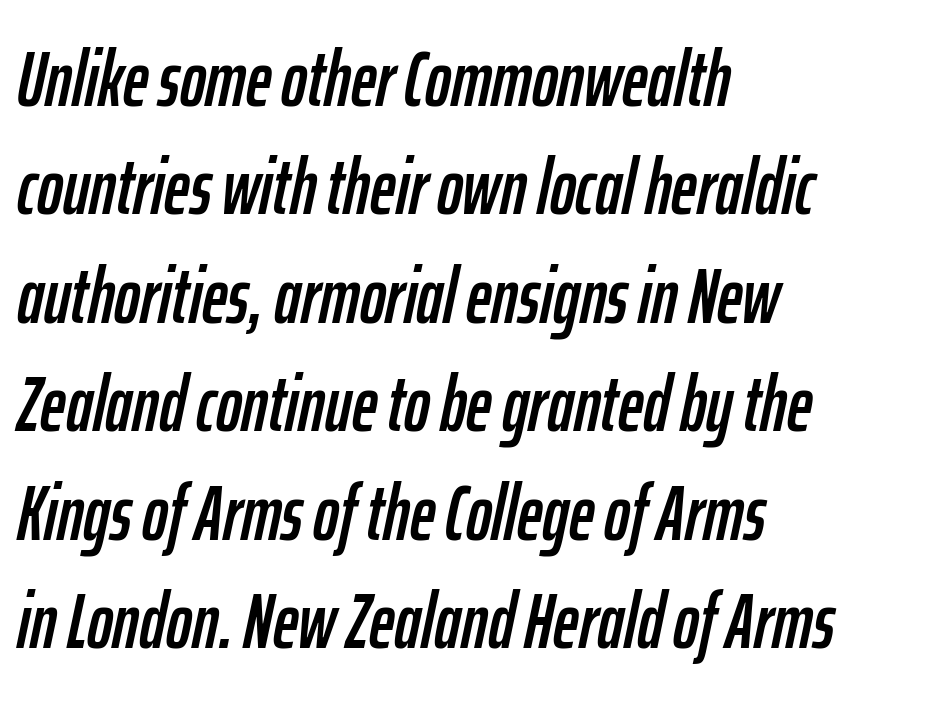
The image shows 78 px condensed type, italic (leaning right); set left-aligned, normal line spacing (1.39x), normal letter spacing, not underlined; low stroke contrast and a medium x-height.
